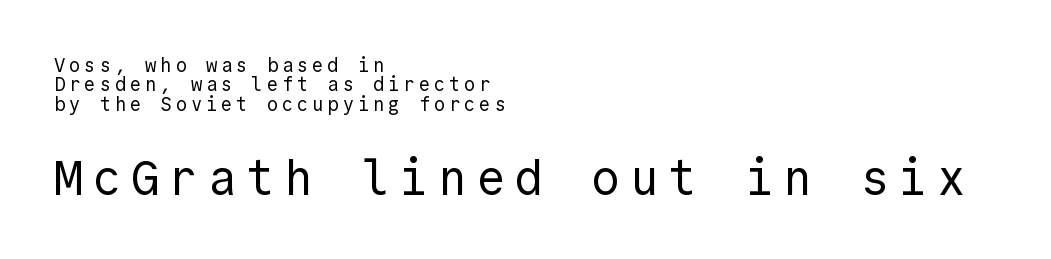
Q: Is the text bold? A: No.
Q: Is the text italic (slanted)? A: No, it is upright.
Q: Is the typeface a serif or a sans-serif typeface? A: Sans-serif.
Q: Is the text underlined? A: No.
Q: How is the paragraph aligned? A: Left-aligned.
Q: Is the spacing between letters normal or unusually wide? A: Unusually wide.
Q: Is the spacing between lines tight, normal or loose? A: Tight.
Q: Which block of text is set in a larger size, the first (top) or the second (bottom)? A: The second (bottom) one.
Q: Width (condensed, normal, or wide)? A: Normal.
Q: x-height? A: Medium.
Q: Monospaced? A: Yes.
